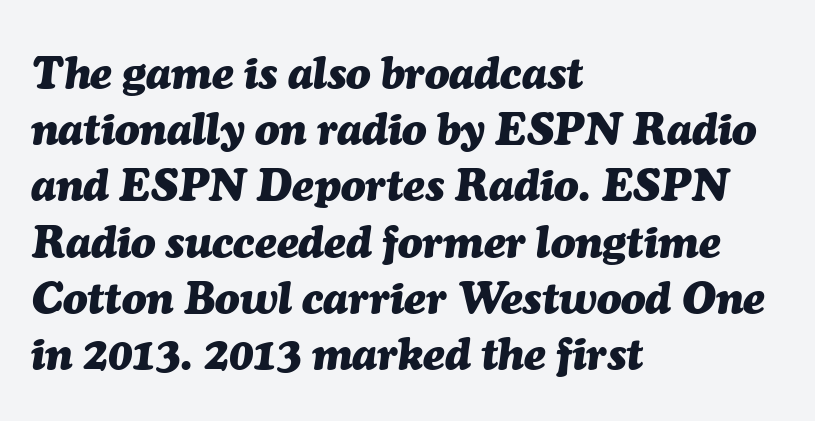
Pretty heavy lettering here — definitely bold. A typesetter would mark this as italic. A clean baseline with only descenders dipping below it. These lines sit exactly where default settings would place them. Proportional: the letters do not fall into vertical columns. You could call the tracking neutral — neither tight nor loose.
